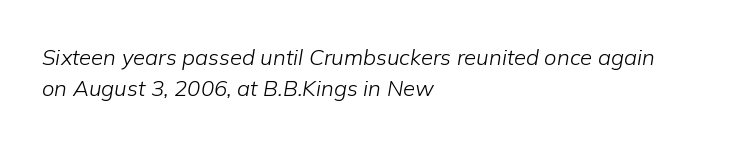
Q: Is the text bold? A: No.
Q: Is the text italic (slanted)? A: Yes, it leans right by about 9 degrees.
Q: Is the text underlined? A: No.
Q: How is the paragraph aligned? A: Left-aligned.
Q: Is the spacing between letters normal or unusually wide? A: Normal.
Q: Is the spacing between lines tight, normal or loose? A: Normal.
